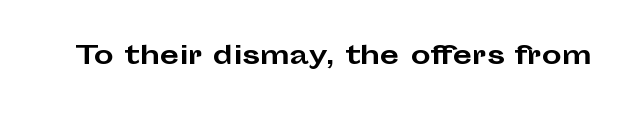
Underlining? Definitely not there. Strong, thick strokes mark this as bold type. This sample uses an upright cut, with every glyph sitting square on the baseline. A typesetter would call this zero additional tracking.
